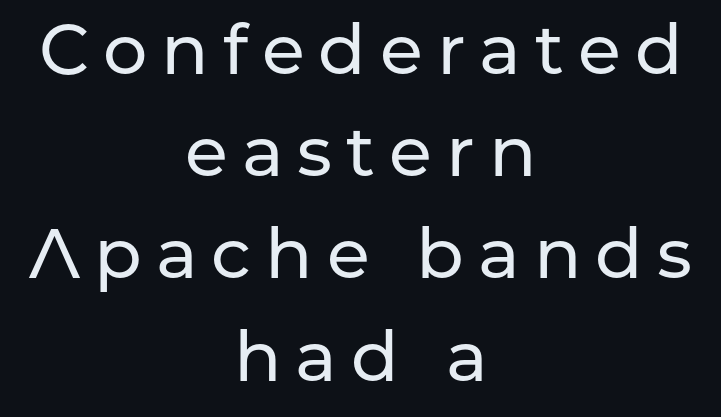
The image shows 70 px sans-serif type, upright; set centered, normal line spacing (1.46x), unusually wide letter spacing (+0.2 em), not underlined; low stroke contrast and a medium x-height.
